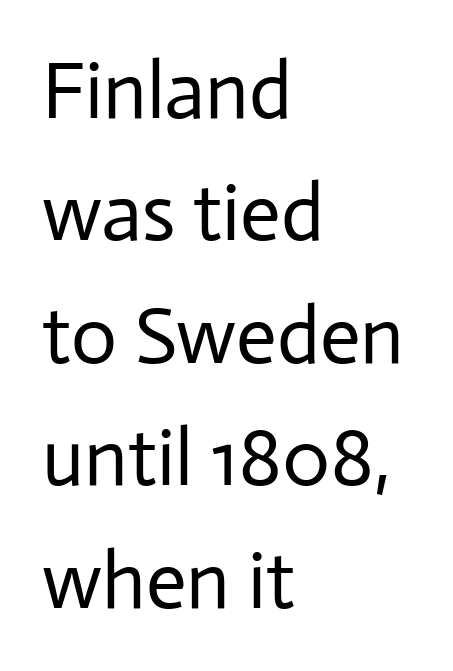
Q: Is the text bold? A: No.
Q: Is the text italic (slanted)? A: No, it is upright.
Q: Is the typeface a serif or a sans-serif typeface? A: Sans-serif.
Q: Is the text underlined? A: No.
Q: How is the paragraph aligned? A: Left-aligned.
Q: Is the spacing between letters normal or unusually wide? A: Normal.
Q: Is the spacing between lines tight, normal or loose? A: Normal.
Q: Width (condensed, normal, or wide)? A: Normal.
Q: Stroke contrast? A: Low.
Q: x-height? A: Medium.
Q: Monospaced? A: No.
